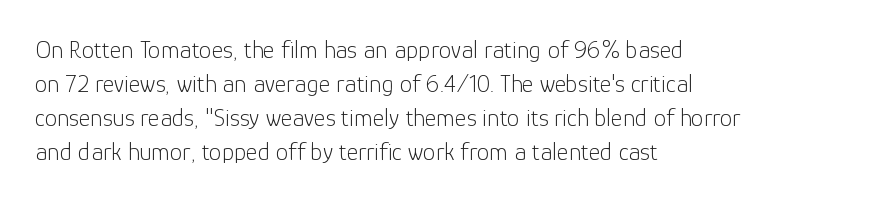
Q: Is the text bold? A: No.
Q: Is the text italic (slanted)? A: No, it is upright.
Q: Is the text underlined? A: No.
Q: How is the paragraph aligned? A: Left-aligned.
Q: Is the spacing between letters normal or unusually wide? A: Normal.
Q: Is the spacing between lines tight, normal or loose? A: Normal.
